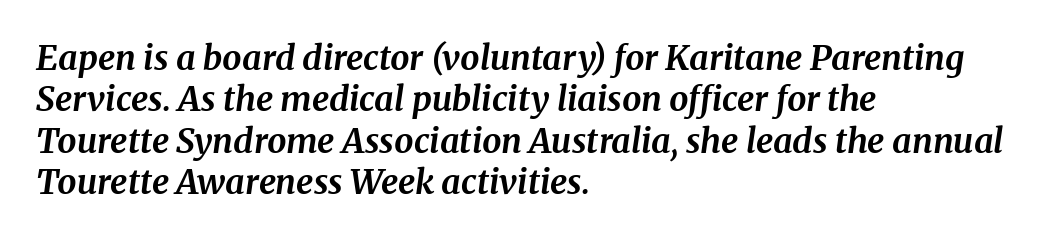
The image shows 34 px bold serif type, italic (leaning right); set left-aligned, line spacing 1.22x, normal letter spacing, not underlined; medium stroke contrast and a medium x-height.
